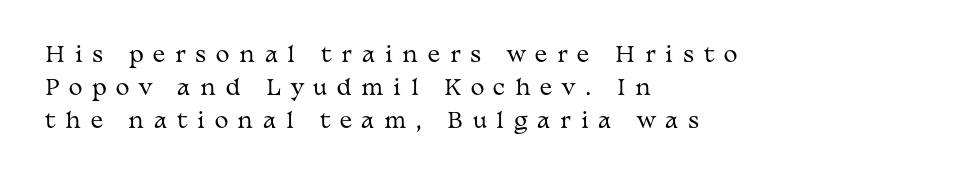
The lines are quadded left. The zone under the glyphs is completely vacant. Regular leading. The letters are spread apart with noticeably loose tracking. Italic: no, the glyphs are upright roman.
